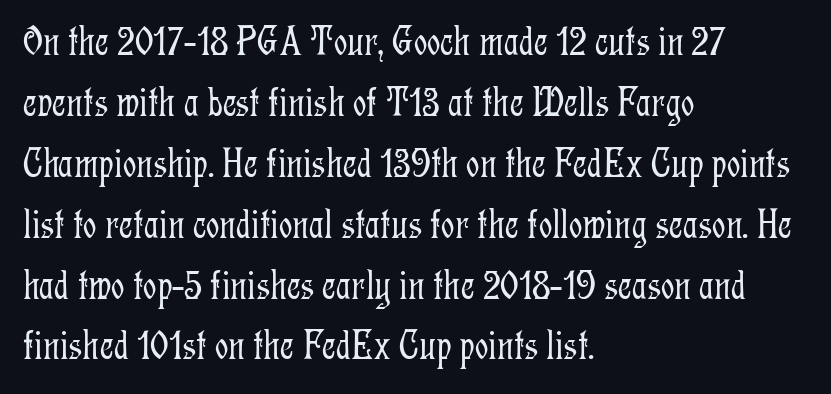
Stems and bowls with no extra thickness — not bold. How are the letters spaced? Ordinarily, with no added tracking. Check the space under the baseline: it is left empty. Layout note: lines flush left. Each letter's strokes conclude with small projecting serifs. A typesetter would mark this as roman, not italic.
